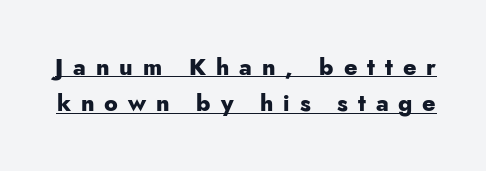
The image shows 23 px bold type, upright; set normal line spacing (1.57x), unusually wide letter spacing (+0.43 em), underlined.
